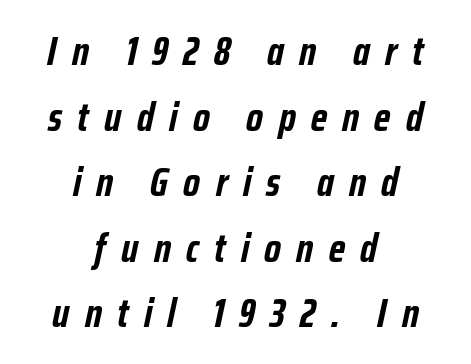
Its strokes are broad and dark, the hallmark of bold type. The line texture is sparse and dotted thanks to wide tracking. Compared with ordinary roman type, these characters are visibly tilted. Every row of glyphs is offset so its center matches the block's center.
